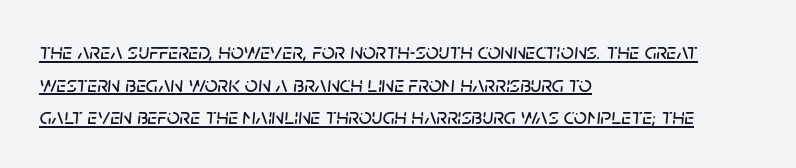
{"italic": "yes", "lean": "right", "slant_degrees": 5, "underline": "yes", "align": "left", "line_spacing": "normal", "line_spacing_ratio": 1.42, "letter_spacing": "normal", "letter_spacing_em": 0.0, "glyph_px": 23}
